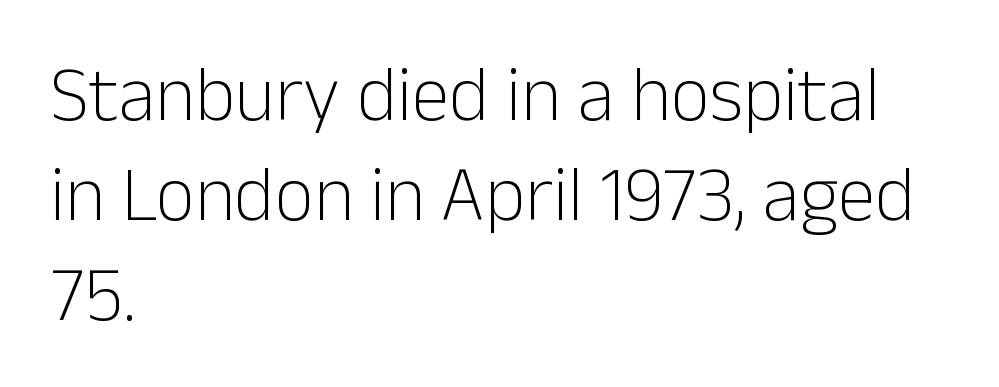
The image shows 77 px light sans-serif type, upright; set left-aligned, normal line spacing (1.3x), normal letter spacing, not underlined; low stroke contrast and a medium x-height.
